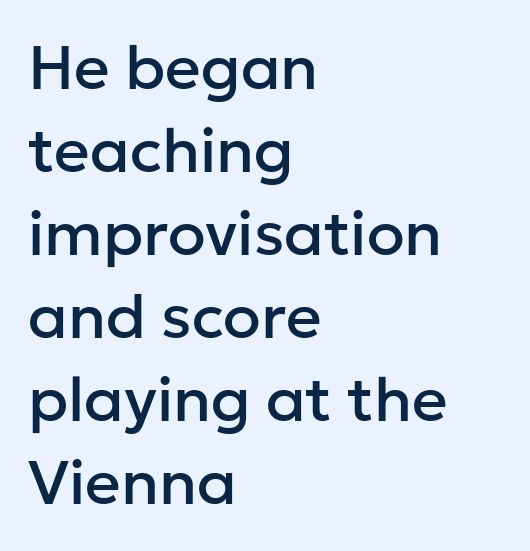
Q: Is the text italic (slanted)? A: No, it is upright.
Q: Is the typeface a serif or a sans-serif typeface? A: Sans-serif.
Q: Is the text underlined? A: No.
Q: How is the paragraph aligned? A: Left-aligned.
Q: Is the spacing between letters normal or unusually wide? A: Normal.
Q: Is the spacing between lines tight, normal or loose? A: Normal.
Q: Width (condensed, normal, or wide)? A: Normal.
Q: Stroke contrast? A: Low.
Q: x-height? A: Medium.
Q: Monospaced? A: No.
